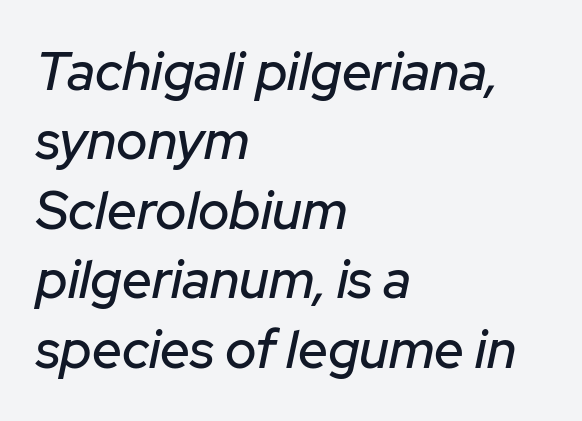
Q: Is the text italic (slanted)? A: Yes, it leans right by about 12 degrees.
Q: Is the text underlined? A: No.
Q: How is the paragraph aligned? A: Left-aligned.
Q: Is the spacing between letters normal or unusually wide? A: Normal.
Q: Is the spacing between lines tight, normal or loose? A: Normal.
Q: Width (condensed, normal, or wide)? A: Normal.
Q: Stroke contrast? A: Low.
Q: x-height? A: Medium.
Q: Monospaced? A: No.
